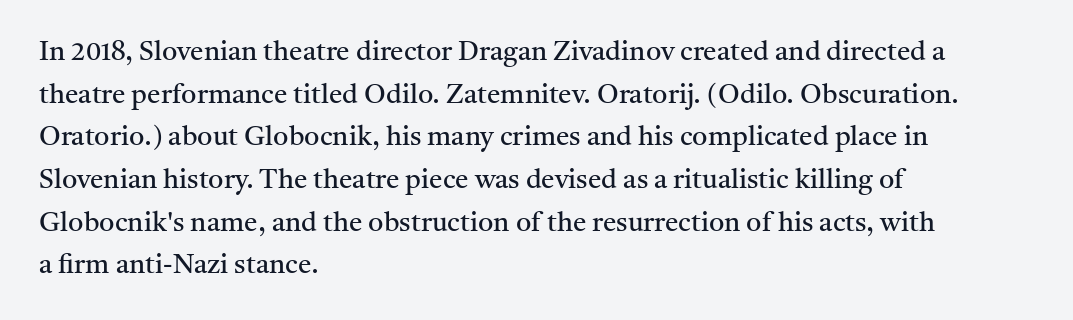
{"italic": "no", "bold": "no", "underline": "no", "align": "left", "line_spacing": "normal", "line_spacing_ratio": 1.58, "letter_spacing": "normal", "letter_spacing_em": 0.0, "glyph_px": 27}
